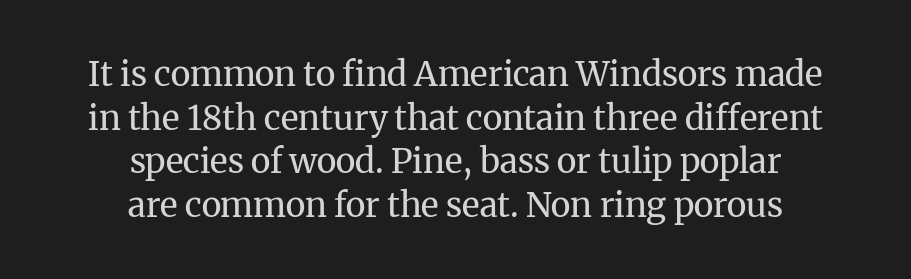
Q: Is the text bold? A: No.
Q: Is the text italic (slanted)? A: No, it is upright.
Q: Is the typeface a serif or a sans-serif typeface? A: Serif.
Q: Is the text underlined? A: No.
Q: How is the paragraph aligned? A: Centered.
Q: Is the spacing between letters normal or unusually wide? A: Normal.
Q: Is the spacing between lines tight, normal or loose? A: Normal.
Q: Width (condensed, normal, or wide)? A: Normal.
Q: Stroke contrast? A: Medium.
Q: x-height? A: Medium.
Q: Monospaced? A: No.
